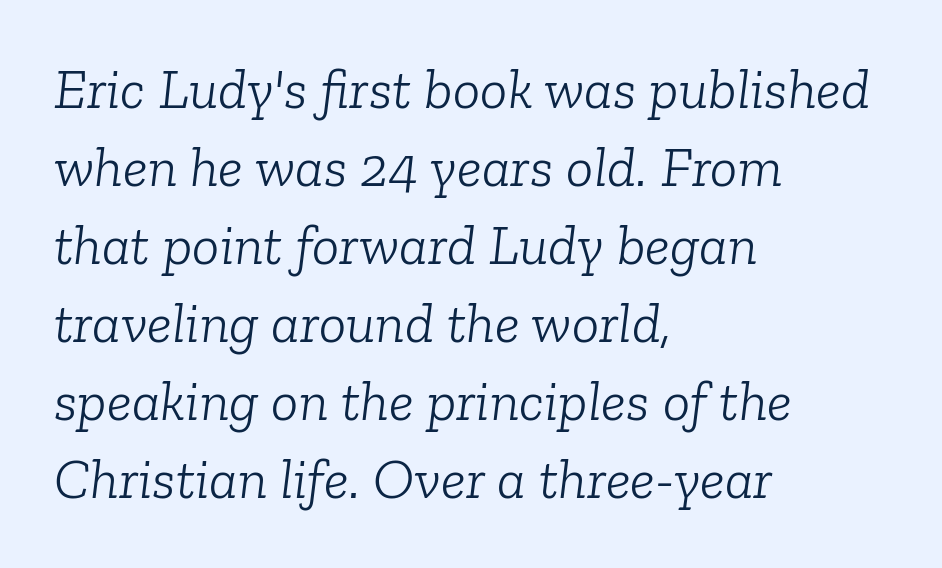
A student would call this left alignment; a typographer would say flush left, rag right. The vertical gap from one line to the next is medium. Proportional: the letters do not fall into vertical columns. Tall strokes in this sample are angled rather than plumb. The passage shown is typeset with a serif family. The letters sit at their default tracking, neither squeezed nor spread.
